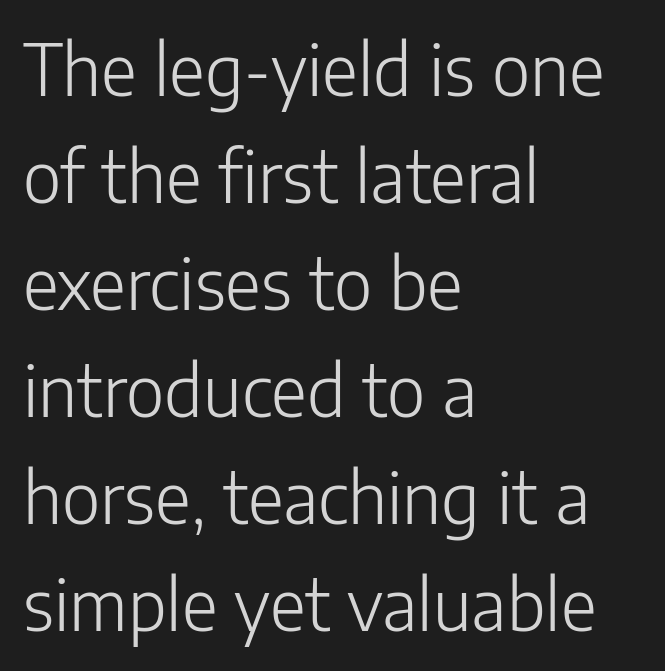
The rag falls on the right side of this text block. Caption: face not bold, strokes unweighted. Descender tails drop into unmarked territory. Notice how descenders clear the ascenders below comfortably — that's standard leading. Each word holds together tightly as a unit, with standard inter-letter gaps. These lines are composed in type without serifs.
